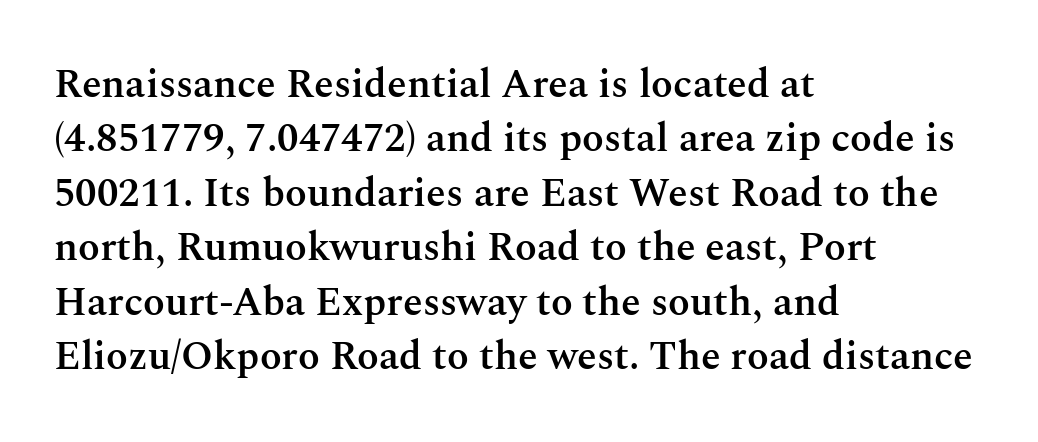
These words are printed semibold, heavier than regular yet not bold. Here the designer chose a conventional face with non-uniform glyph widths. Baseline-to-baseline distance is the conventional proportion of letter height. The baseline area is clear. Rendered with straight, roman letterforms. The lines are quadded left.
